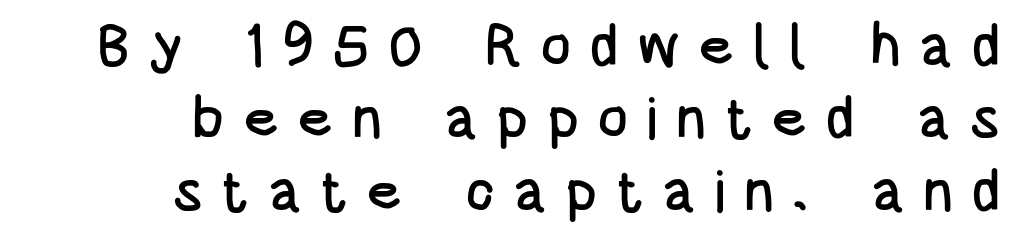
The image shows 58 px condensed sans-serif type, upright; set right-aligned, normal line spacing (1.25x), unusually wide letter spacing (+0.31 em), not underlined; low stroke contrast and a large x-height.
